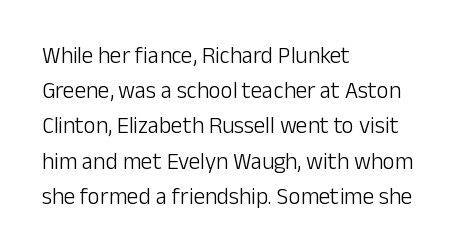
Q: Is the text bold? A: No.
Q: Is the text italic (slanted)? A: No, it is upright.
Q: Is the text underlined? A: No.
Q: How is the paragraph aligned? A: Left-aligned.
Q: Is the spacing between letters normal or unusually wide? A: Normal.
Q: Is the spacing between lines tight, normal or loose? A: Normal.
